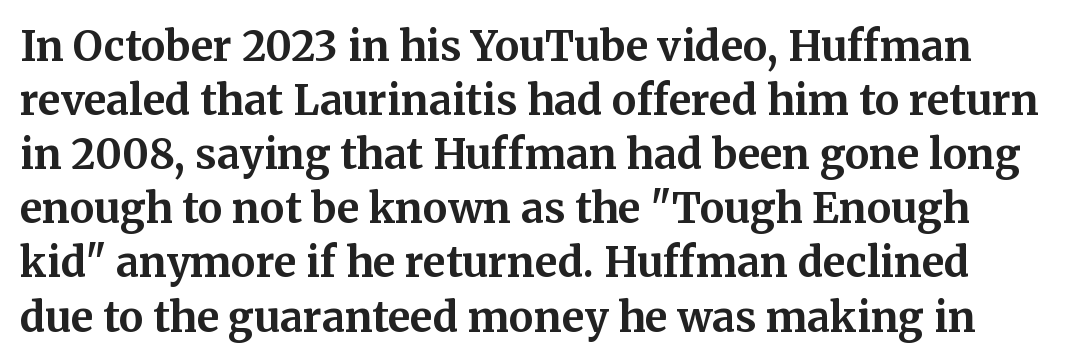
These lines were composed using upright roman letters. Students, this is bold: see how much ink each stroke carries. Letter spacing: default. What's the leading like? Ordinary, nothing unusual.
